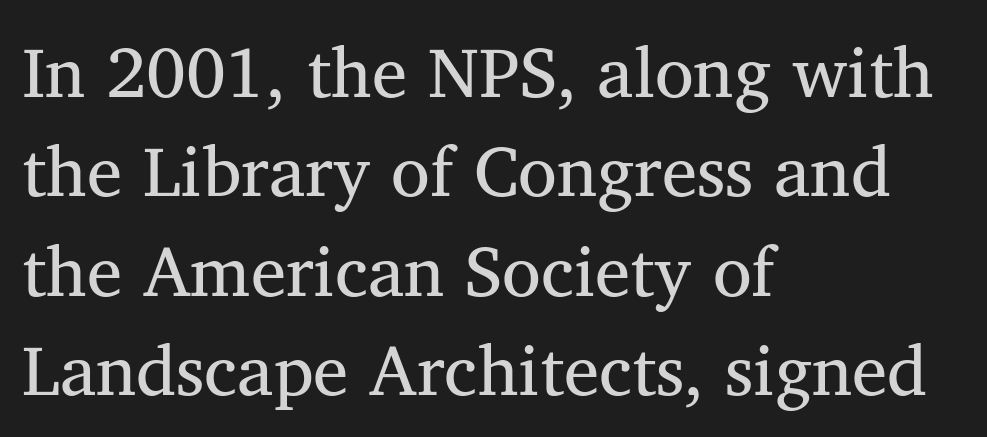
The image shows 71 px regular-weight serif type; set left-aligned, normal line spacing (1.4x), normal letter spacing, not underlined; medium stroke contrast and a medium x-height.
